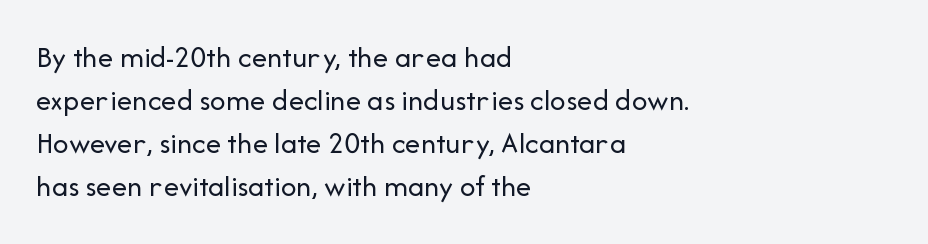
{"serif": "no", "italic": "no", "bold": "no", "weight": "regular", "width": "normal", "stroke_contrast": "low", "x_height": "medium", "monospaced": "no", "underline": "no", "align": "left", "line_spacing": "normal", "line_spacing_ratio": 1.39, "letter_spacing": "normal", "letter_spacing_em": 0.0, "glyph_px": 31}
